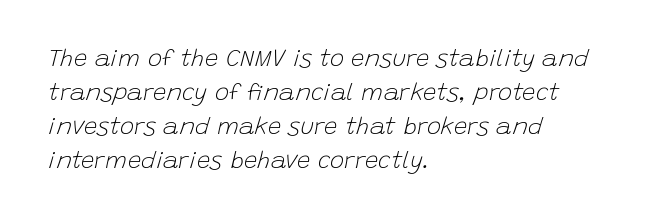
Q: Is the text bold? A: No.
Q: Is the text italic (slanted)? A: Yes, it leans right by about 15 degrees.
Q: Is the text underlined? A: No.
Q: How is the paragraph aligned? A: Left-aligned.
Q: Is the spacing between letters normal or unusually wide? A: Normal.
Q: Is the spacing between lines tight, normal or loose? A: Normal.
